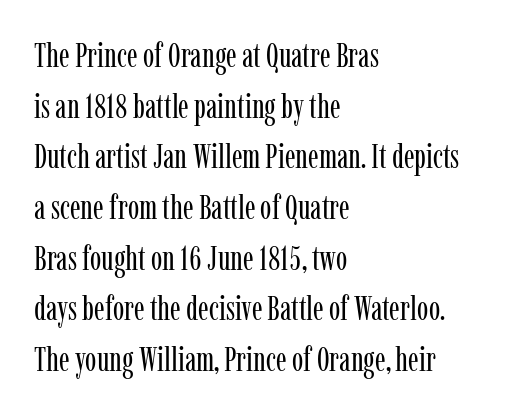
The passage is arranged the way most books set body copy — flush left. Compared with typical body copy, the letter spacing here is the same. A roman cut, with each character standing at attention. Clear beneath every line of the passage. Leading: standard.
